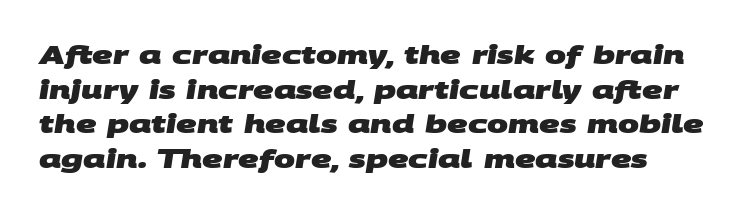
Q: Is the text bold? A: Yes.
Q: Is the text underlined? A: No.
Q: Is the spacing between letters normal or unusually wide? A: Normal.
Q: Is the spacing between lines tight, normal or loose? A: Normal.
